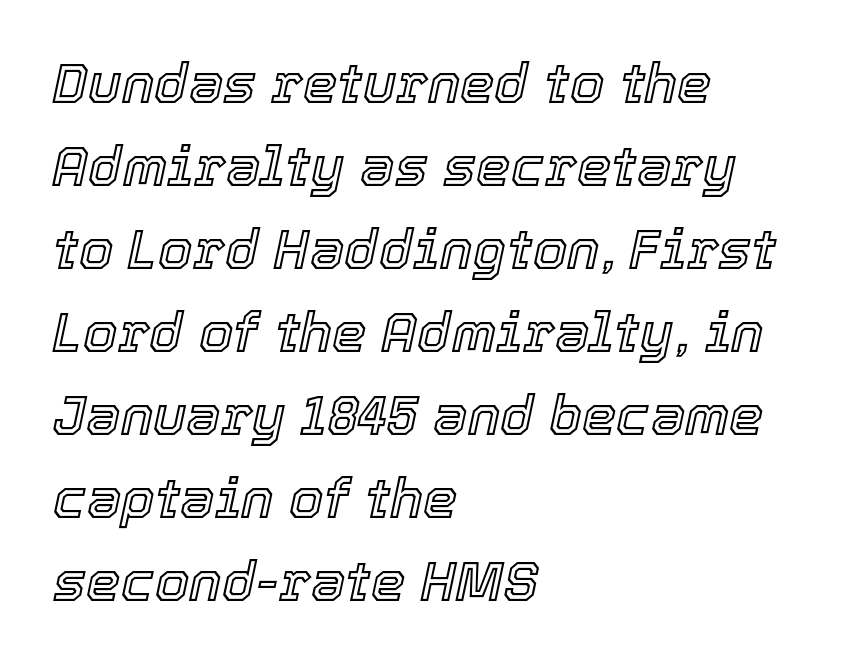
The image shows 55 px text type, italic (leaning right); set left-aligned, normal line spacing (1.51x), normal letter spacing, not underlined; a medium x-height.
